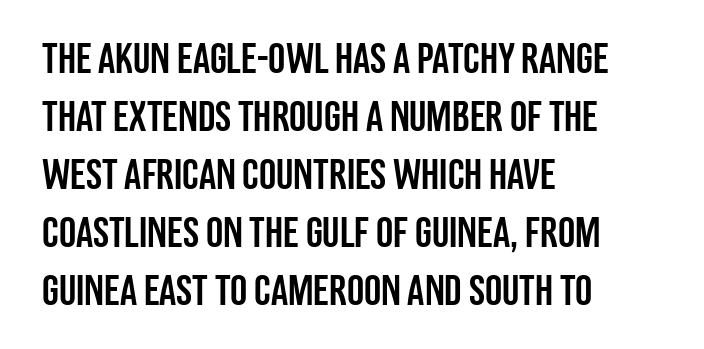
The rendering anchors every line to the left-hand side. Anything drawn beneath the words? Only blank space. The lines sit at an ordinary, default distance from one another. The type is set solid horizontally, with unmodified tracking. A typesetter would call this proportional, since set widths differ per character.
